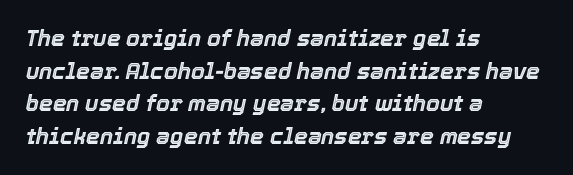
The image shows 22 px text type, italic (leaning right); set left-aligned, normal line spacing (1.48x), normal letter spacing, not underlined.
